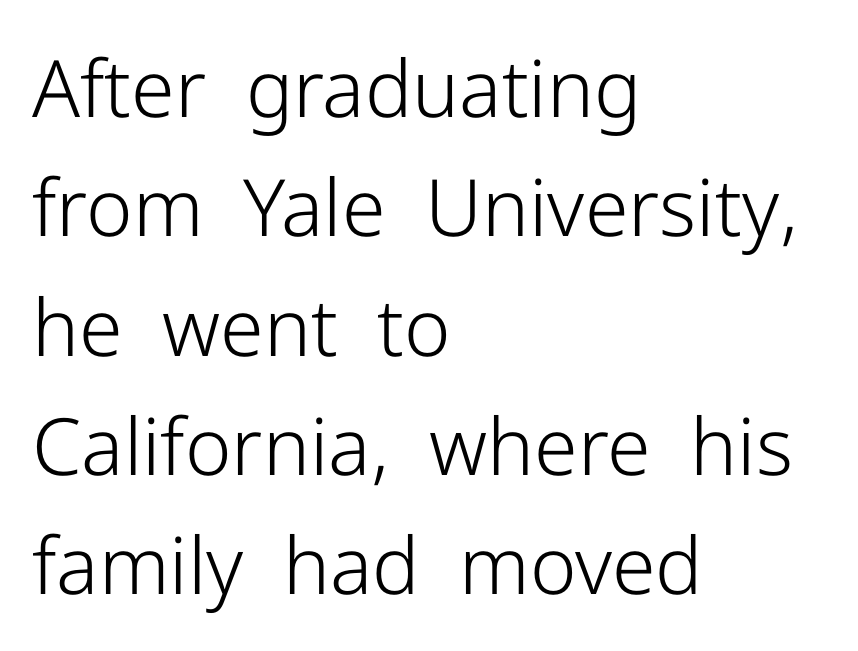
Observe the ordinary spacing: letters are neighbours, not strangers. Note the varied advance widths — an 'i' is clearly narrower than an 'm'. A typesetter would label this face a sans. Unmarked baselines from the first word to the last. The strokes are not fattened; the text isn't bold. Whoever set this chose a conventional vertical rhythm.
